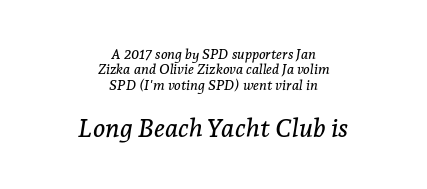
Q: Is the text italic (slanted)? A: Yes, it leans right by about 7 degrees.
Q: Is the text underlined? A: No.
Q: How is the paragraph aligned? A: Centered.
Q: Is the spacing between letters normal or unusually wide? A: Normal.
Q: Is the spacing between lines tight, normal or loose? A: Tight.
Q: Which block of text is set in a larger size, the first (top) or the second (bottom)? A: The second (bottom) one.
